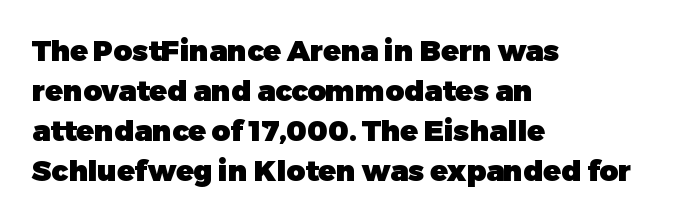
The image shows 29 px heavy sans-serif type, upright; set left-aligned, normal line spacing (1.38x), normal letter spacing, not underlined; low stroke contrast and a medium x-height.
